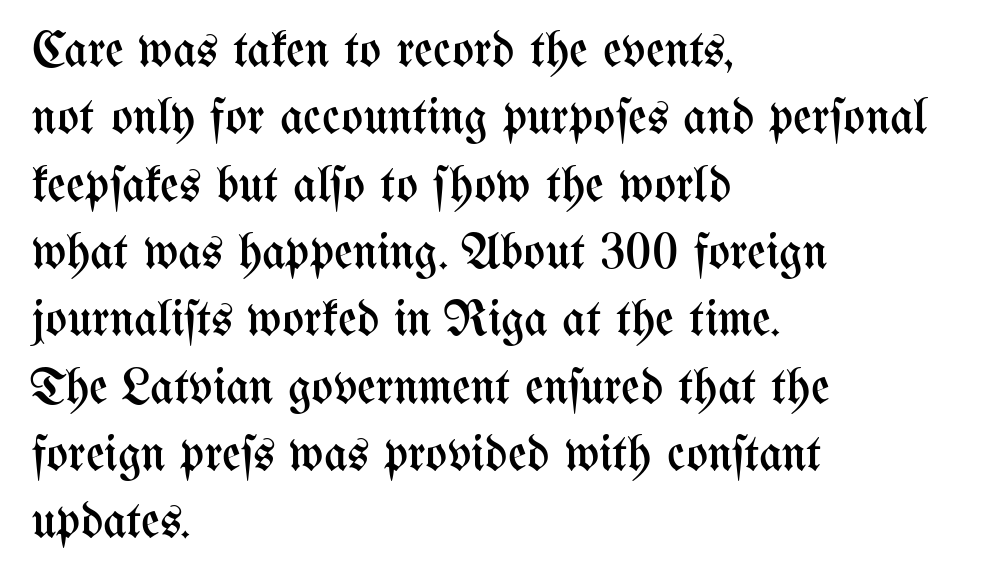
The image shows 51 px regular-weight, condensed type, upright; set left-aligned, normal line spacing (1.32x), normal letter spacing, not underlined; medium stroke contrast and a medium x-height.
